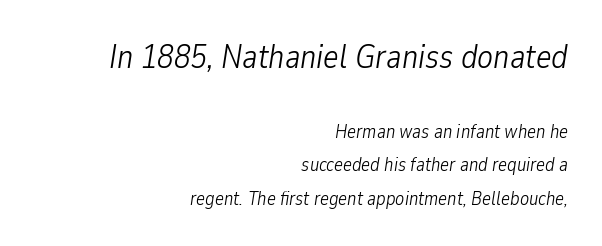
The image shows 33 px light, condensed type, italic (leaning right); set right-aligned, line spacing 1.75x, normal letter spacing, not underlined; the first (top) block is 1.74x larger; low stroke contrast and a medium x-height.
